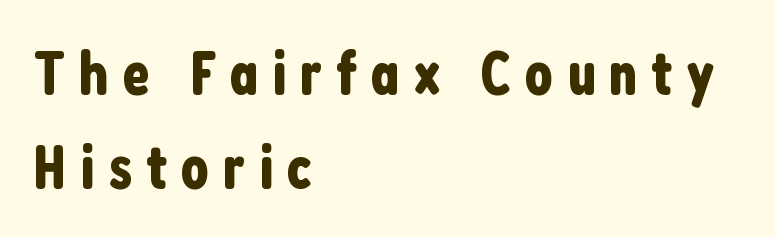
{"serif": "no", "italic": "no", "width": "condensed", "stroke_contrast": "low", "x_height": "medium", "monospaced": "no", "underline": "no", "align": "left", "line_spacing": "normal", "line_spacing_ratio": 1.52, "letter_spacing": "wide", "letter_spacing_em": 0.22, "glyph_px": 62}
